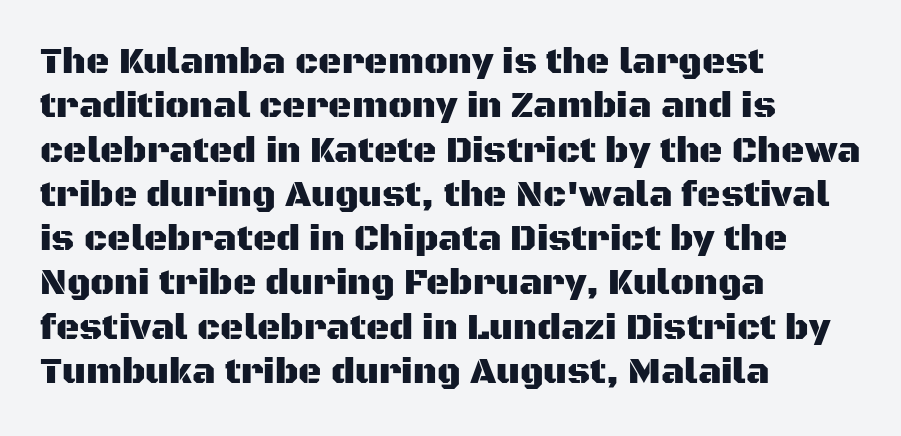
Q: Is the text italic (slanted)? A: No, it is upright.
Q: Is the typeface a serif or a sans-serif typeface? A: Sans-serif.
Q: Is the text underlined? A: No.
Q: How is the paragraph aligned? A: Left-aligned.
Q: Is the spacing between letters normal or unusually wide? A: Normal.
Q: Width (condensed, normal, or wide)? A: Normal.
Q: Stroke contrast? A: Medium.
Q: x-height? A: Large.
Q: Monospaced? A: No.
